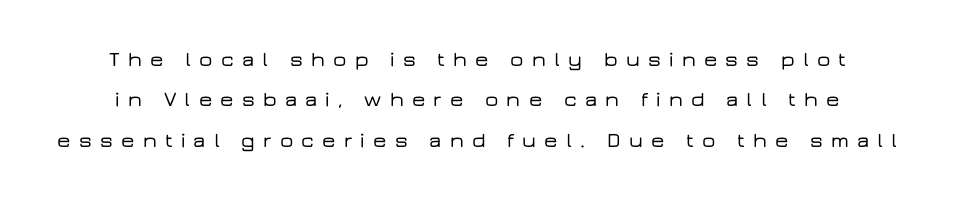
{"italic": "no", "underline": "no", "line_spacing": "loose", "line_spacing_ratio": 1.92, "letter_spacing": "wide", "letter_spacing_em": 0.39, "glyph_px": 21}
